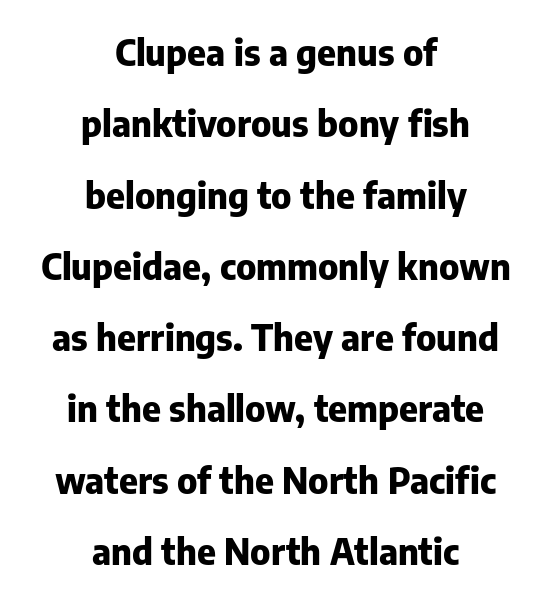
The image shows 36 px heavy sans-serif type, upright; set centered, loose line spacing (1.98x), normal letter spacing, not underlined; low stroke contrast and a medium x-height.
